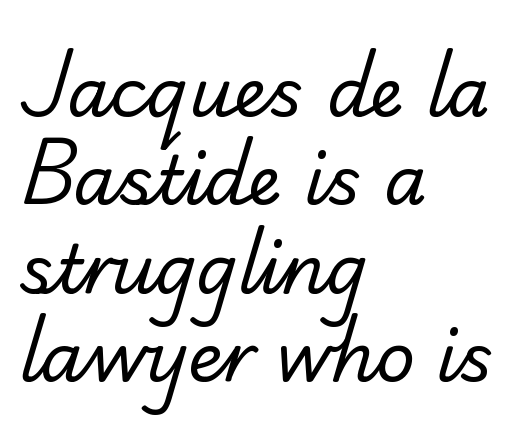
Q: Is the text bold? A: No.
Q: Is the typeface a serif or a sans-serif typeface? A: Serif.
Q: Is the text underlined? A: No.
Q: How is the paragraph aligned? A: Left-aligned.
Q: Is the spacing between letters normal or unusually wide? A: Normal.
Q: Is the spacing between lines tight, normal or loose? A: Normal.
Q: Width (condensed, normal, or wide)? A: Normal.
Q: Stroke contrast? A: Low.
Q: x-height? A: Small.
Q: Monospaced? A: No.
